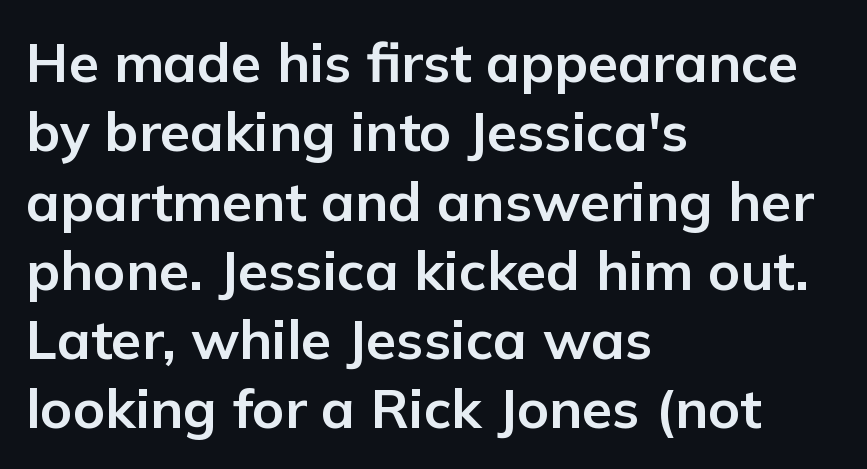
Q: Is the text bold? A: Yes.
Q: Is the text italic (slanted)? A: No, it is upright.
Q: Is the typeface a serif or a sans-serif typeface? A: Sans-serif.
Q: Is the text underlined? A: No.
Q: How is the paragraph aligned? A: Left-aligned.
Q: Is the spacing between letters normal or unusually wide? A: Normal.
Q: Is the spacing between lines tight, normal or loose? A: Normal.
Q: Width (condensed, normal, or wide)? A: Normal.
Q: Stroke contrast? A: Low.
Q: x-height? A: Medium.
Q: Monospaced? A: No.
